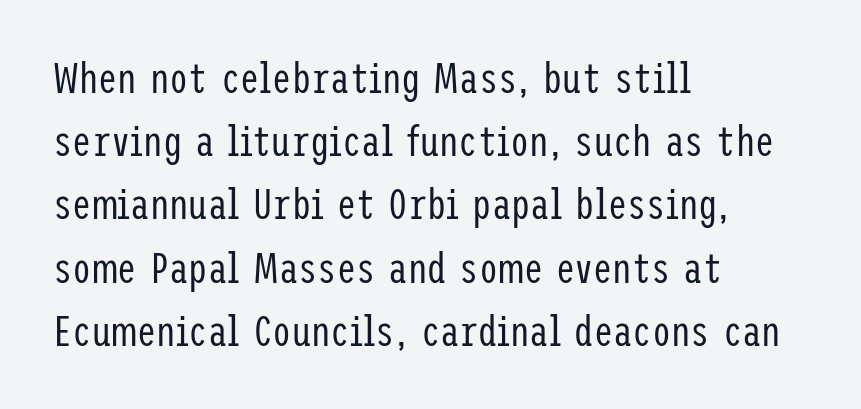
Vertical strokes here are truly vertical. Is the letter spacing exaggerated? No — it looks like the ordinary default. The weight tops out at a normal text grade. A typesetter would call this leading conventional body-copy spacing. Which margin do the lines hug? The left one — the right edge is uneven.
